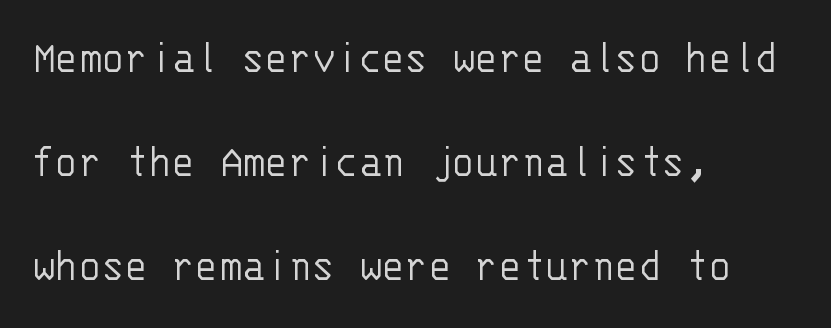
Vertical strokes here are truly vertical. The space between consecutive lines is lavish. Stem width sits at or under what a default text font uses. These lines are set flush left with a ragged right edge. Does extra space separate the letters? No, they use regular spacing.
